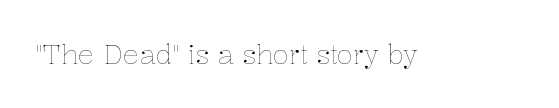
{"italic": "no", "bold": "no", "underline": "no", "letter_spacing": "normal", "letter_spacing_em": 0.0, "glyph_px": 27}
